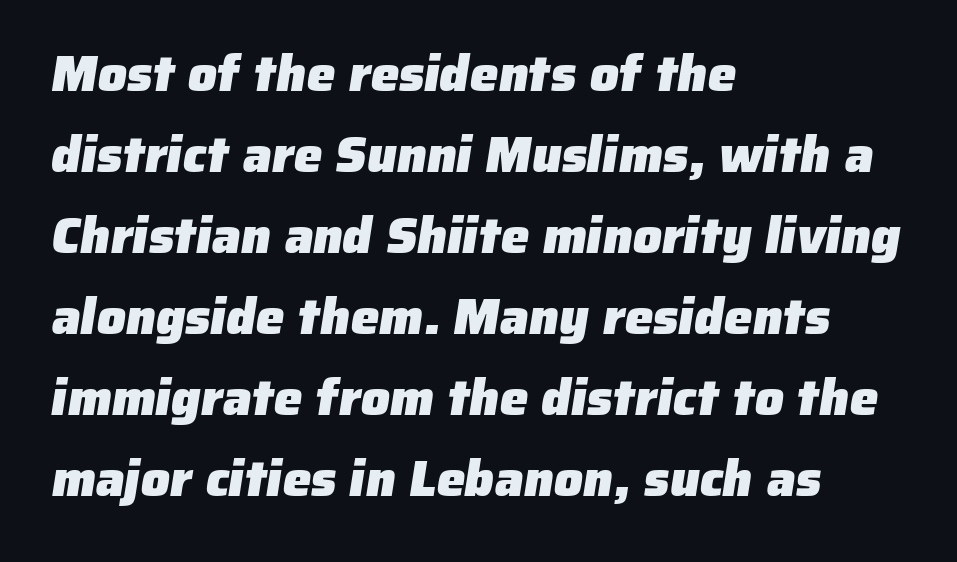
Q: Is the text bold? A: Yes.
Q: Is the typeface a serif or a sans-serif typeface? A: Sans-serif.
Q: Is the text underlined? A: No.
Q: How is the paragraph aligned? A: Left-aligned.
Q: Is the spacing between letters normal or unusually wide? A: Normal.
Q: Is the spacing between lines tight, normal or loose? A: Normal.
Q: Width (condensed, normal, or wide)? A: Normal.
Q: Stroke contrast? A: Low.
Q: x-height? A: Medium.
Q: Monospaced? A: No.
